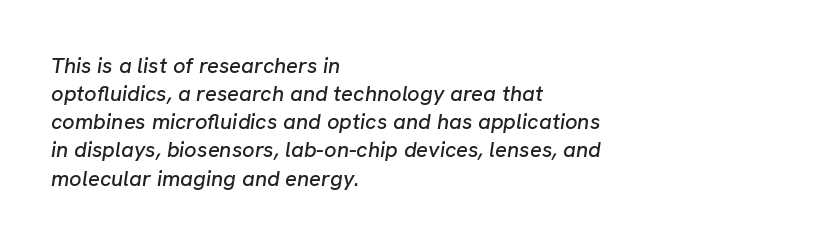
The image shows 22 px text type, italic (leaning right); set left-aligned, normal line spacing (1.28x), normal letter spacing, not underlined.
